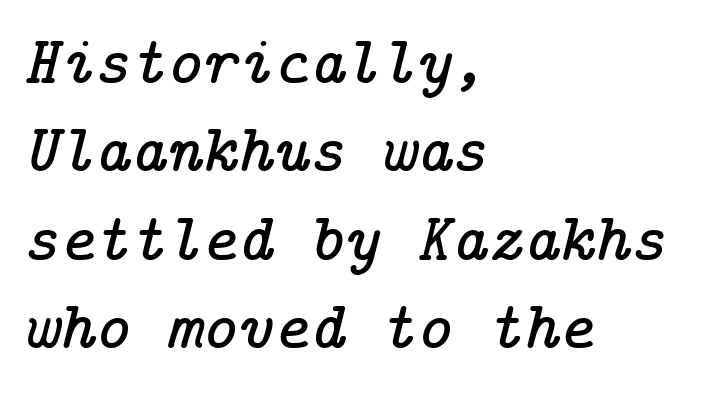
The image shows 68 px serif type, italic (leaning right); set left-aligned, normal line spacing (1.3x), normal letter spacing, not underlined; low stroke contrast and a medium x-height.
